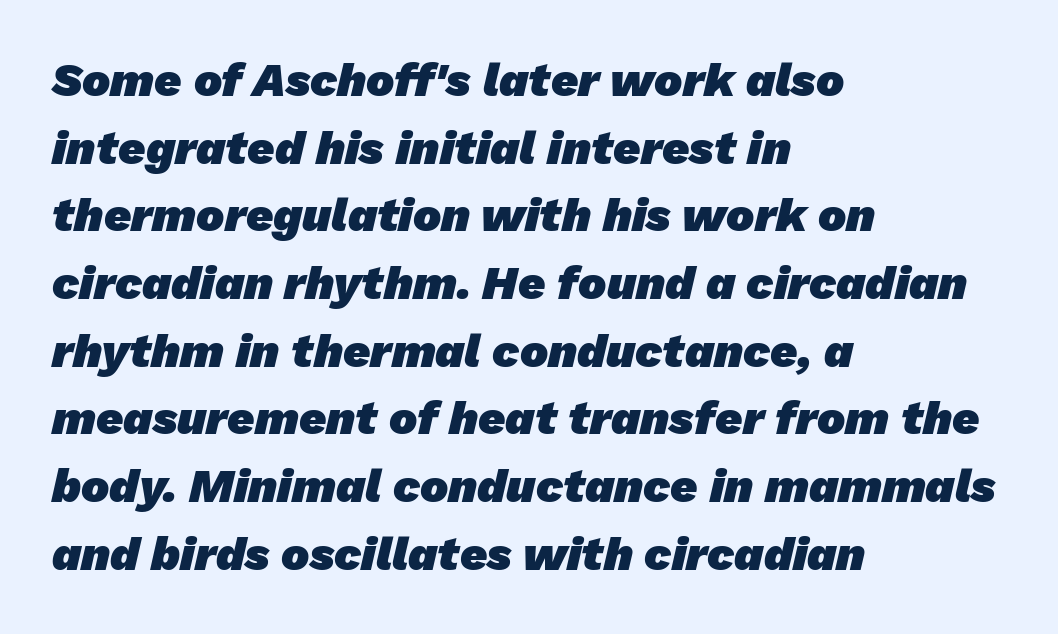
Baseline-to-baseline distance is the conventional proportion of letter height. Here the designer chose a conventional face with non-uniform glyph widths. What weight is shown? A full bold with thick strokes. In terms of letterform style, serifs are entirely absent. The foot of each line stays bare and open.
